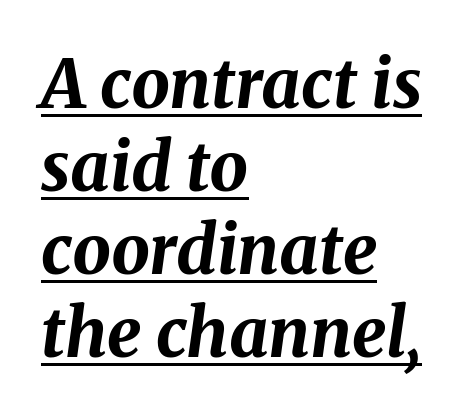
A typesetter would call this proportional, since set widths differ per character. Compared with typical body copy, the letter spacing here is the same. Each line of the rendering has a horizontal stroke beneath the glyphs. The passage shown is emphatically bold. The lettering tilts uniformly, giving the passage an italic look. A classic flush-left, rag-right setting is used for this passage.
